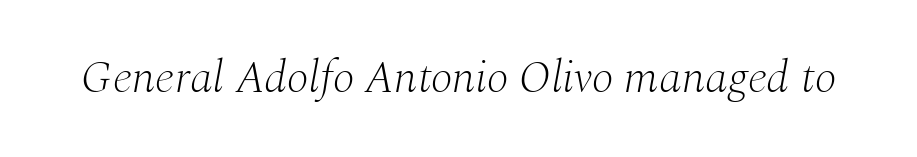
{"serif": "yes", "italic": "yes", "lean": "right", "slant_degrees": 10, "bold": "no", "weight": "light", "width": "normal", "stroke_contrast": "medium", "x_height": "medium", "monospaced": "no", "underline": "no", "letter_spacing": "normal", "letter_spacing_em": 0.0, "glyph_px": 46}
